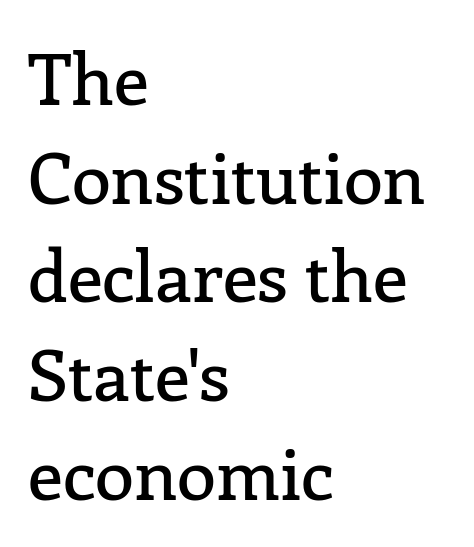
Q: Is the text italic (slanted)? A: No, it is upright.
Q: Is the typeface a serif or a sans-serif typeface? A: Serif.
Q: Is the text underlined? A: No.
Q: How is the paragraph aligned? A: Left-aligned.
Q: Is the spacing between letters normal or unusually wide? A: Normal.
Q: Is the spacing between lines tight, normal or loose? A: Normal.
Q: Width (condensed, normal, or wide)? A: Normal.
Q: Stroke contrast? A: Low.
Q: x-height? A: Medium.
Q: Monospaced? A: No.
